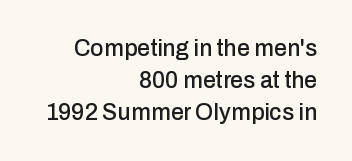
Q: Is the text italic (slanted)? A: No, it is upright.
Q: Is the text underlined? A: No.
Q: How is the paragraph aligned? A: Right-aligned.
Q: Is the spacing between letters normal or unusually wide? A: Normal.
Q: Is the spacing between lines tight, normal or loose? A: Normal.
